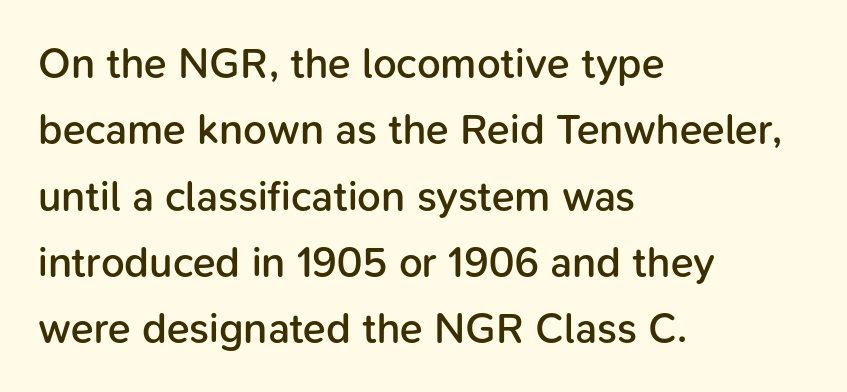
Q: Is the text bold? A: Semi-bold.
Q: Is the text italic (slanted)? A: No, it is upright.
Q: Is the typeface a serif or a sans-serif typeface? A: Sans-serif.
Q: Is the text underlined? A: No.
Q: How is the paragraph aligned? A: Left-aligned.
Q: Is the spacing between letters normal or unusually wide? A: Normal.
Q: Is the spacing between lines tight, normal or loose? A: Normal.
Q: Width (condensed, normal, or wide)? A: Normal.
Q: Stroke contrast? A: Low.
Q: x-height? A: Medium.
Q: Monospaced? A: No.
